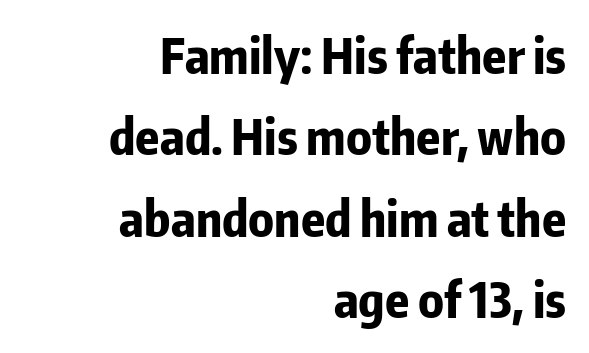
Nobody touched the tracking dial on this one. A sans-serif font was chosen for this passage. Upright lettering throughout. Caption: bold face, heavy strokes. The baseline area is clear.
